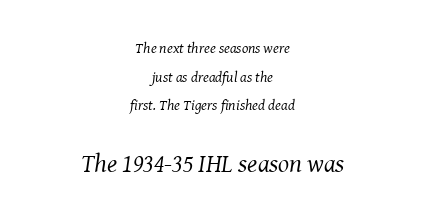
Reading down the column, the eye jumps a long way to each next line. Is the type slanted? Yes — the strokes lean at a clear angle. How are the letters spaced? Ordinarily, with no added tracking. Just letters on the line, the space beneath them empty.
